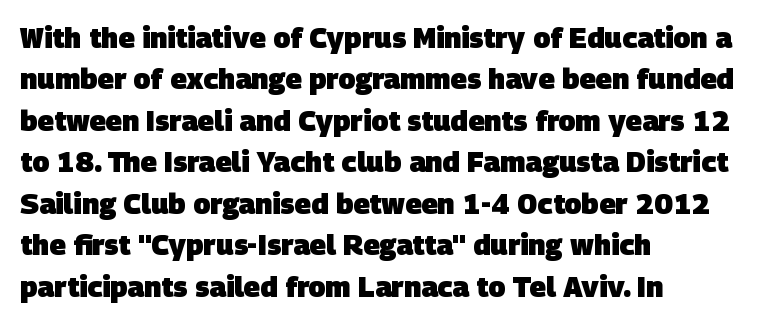
{"serif": "no", "bold": "yes", "weight": "heavy", "width": "normal", "stroke_contrast": "low", "x_height": "large", "monospaced": "no", "underline": "no", "align": "left", "line_spacing": "normal", "line_spacing_ratio": 1.48, "letter_spacing": "normal", "letter_spacing_em": 0.0, "glyph_px": 28}
